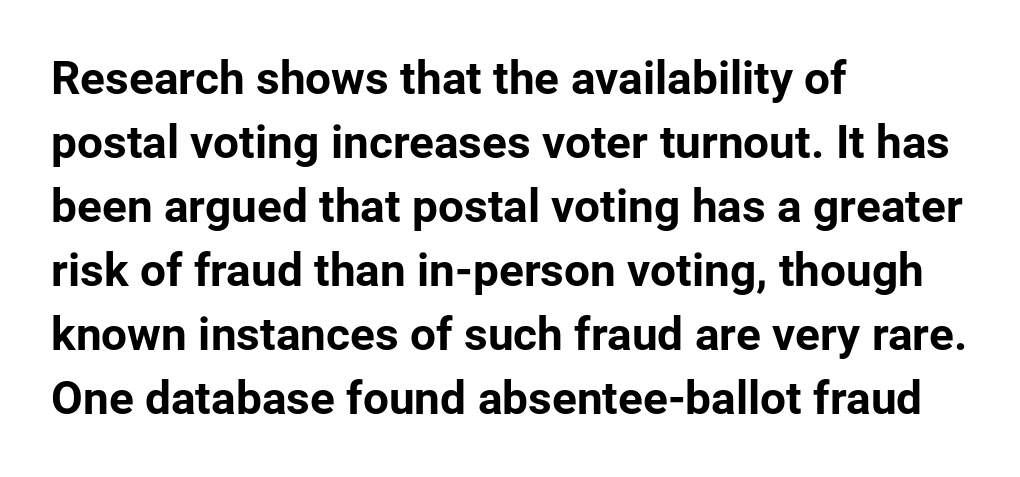
{"serif": "no", "italic": "no", "bold": "yes", "weight": "bold", "width": "normal", "stroke_contrast": "low", "x_height": "medium", "monospaced": "no", "underline": "no", "align": "left", "line_spacing": "normal", "line_spacing_ratio": 1.39, "letter_spacing": "normal", "letter_spacing_em": 0.0, "glyph_px": 46}
